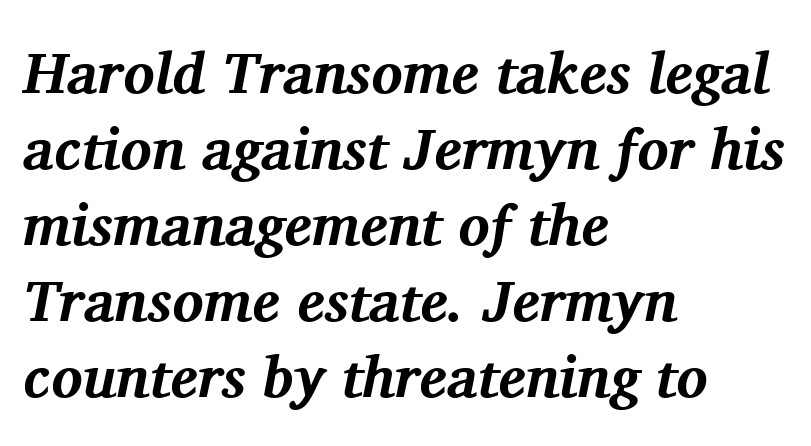
The image shows 58 px bold serif type, italic (leaning right); set left-aligned, normal line spacing (1.31x), normal letter spacing, not underlined; medium stroke contrast and a medium x-height.
